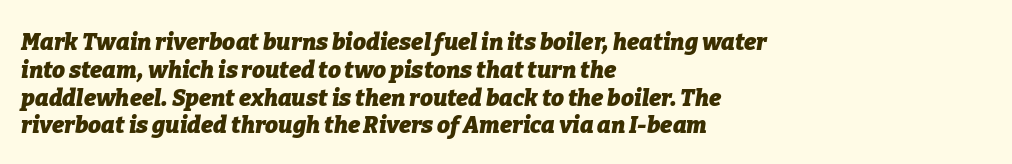
The image shows 23 px bold type, italic (leaning right); set left-aligned, line spacing 1.21x, normal letter spacing, not underlined.
